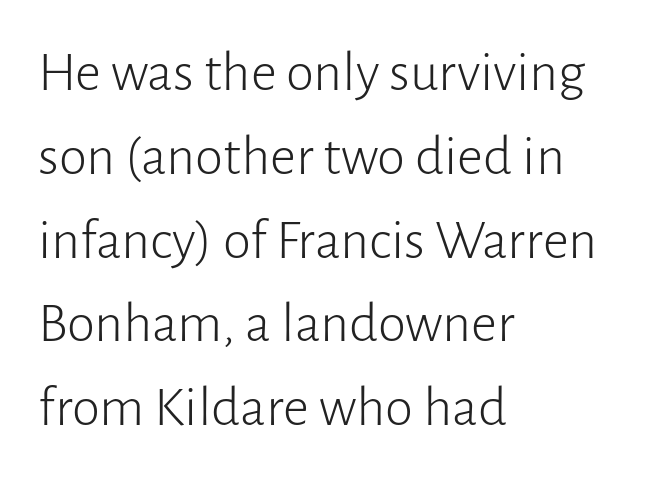
The image shows 57 px light sans-serif type, upright; set left-aligned, normal line spacing (1.47x), normal letter spacing, not underlined; low stroke contrast and a medium x-height.
